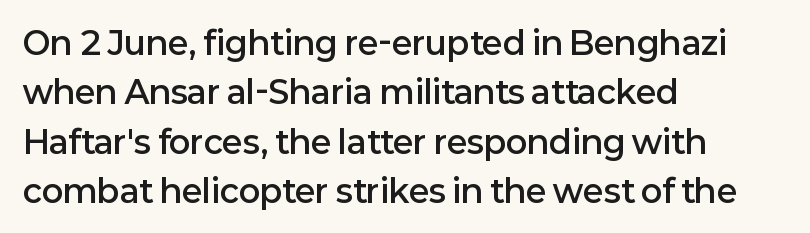
These lines keep a tight, regular rhythm from letter to letter. Do the characters align in a grid? No, the font is proportional. In CSS terms this would be text-align: left. This is the regular roman posture of the typeface. Bare-footed words on every line.
